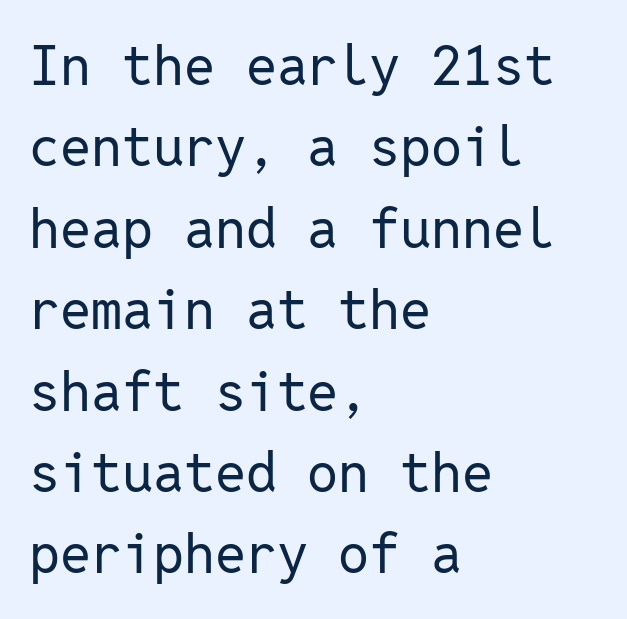
{"serif": "no", "italic": "no", "bold": "no", "weight": "regular", "width": "normal", "stroke_contrast": "low", "x_height": "medium", "monospaced": "yes", "underline": "no", "align": "left", "line_spacing": "normal", "line_spacing_ratio": 1.48, "letter_spacing": "normal", "letter_spacing_em": 0.0, "glyph_px": 55}
